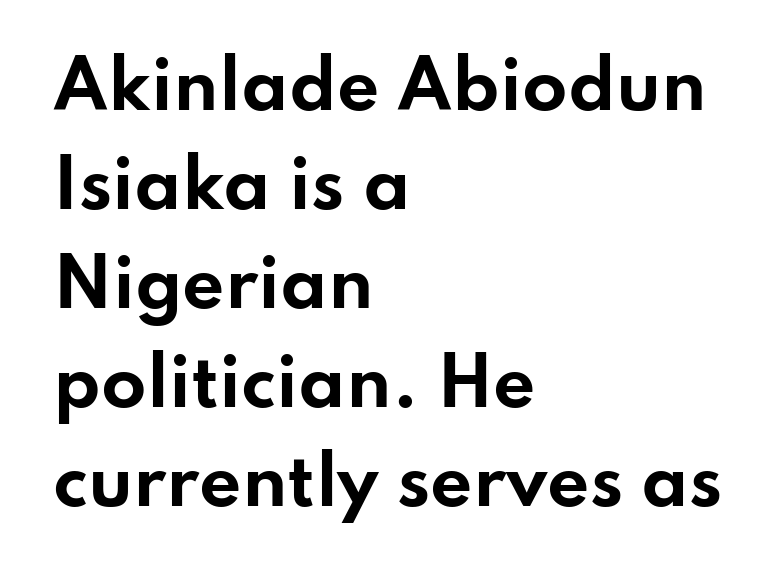
The image shows 66 px bold, wide sans-serif type, upright; set left-aligned, normal line spacing (1.5x), normal letter spacing, not underlined; low stroke contrast and a small x-height.
